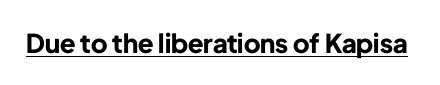
The image shows 26 px bold type, upright; set normal letter spacing, underlined.
